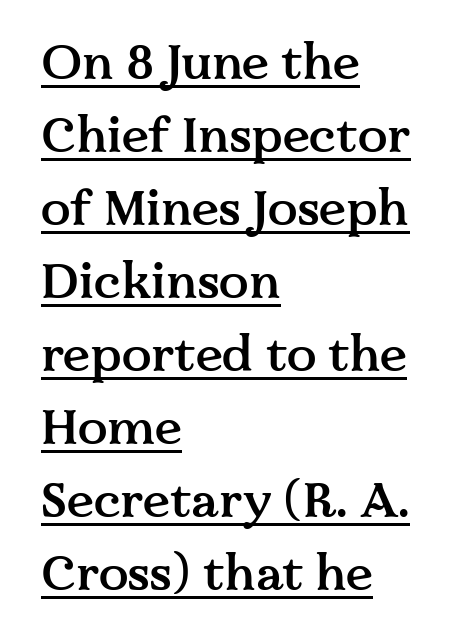
Q: Is the text bold? A: Semi-bold.
Q: Is the text italic (slanted)? A: No, it is upright.
Q: Is the typeface a serif or a sans-serif typeface? A: Serif.
Q: Is the text underlined? A: Yes.
Q: How is the paragraph aligned? A: Left-aligned.
Q: Is the spacing between letters normal or unusually wide? A: Normal.
Q: Is the spacing between lines tight, normal or loose? A: Normal.
Q: Width (condensed, normal, or wide)? A: Normal.
Q: Stroke contrast? A: Medium.
Q: x-height? A: Medium.
Q: Monospaced? A: No.
